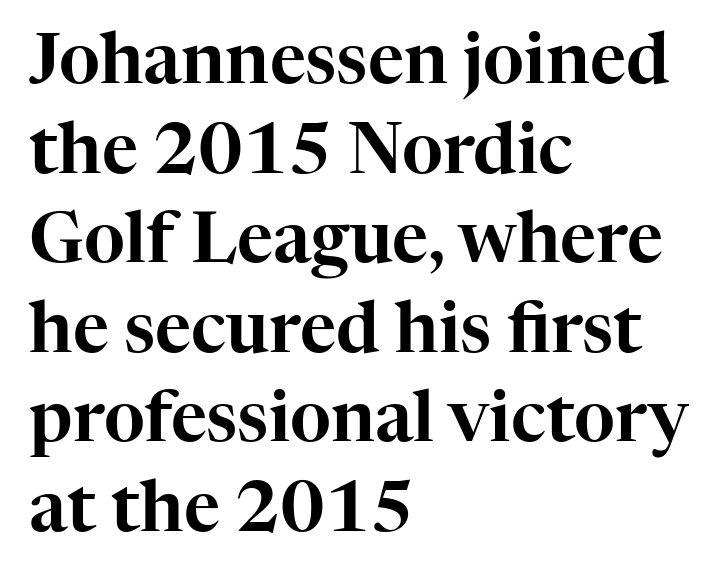
{"serif": "yes", "italic": "no", "width": "normal", "stroke_contrast": "high", "x_height": "medium", "monospaced": "no", "underline": "no", "align": "left", "line_spacing": "normal", "line_spacing_ratio": 1.28, "letter_spacing": "normal", "letter_spacing_em": 0.0, "glyph_px": 70}
